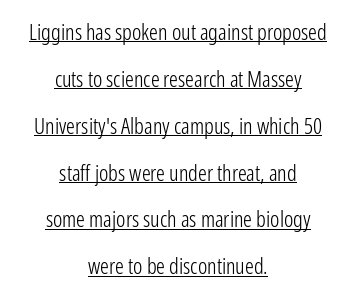
{"italic": "no", "bold": "no", "underline": "yes", "align": "center", "line_spacing": "loose", "line_spacing_ratio": 2.13, "letter_spacing": "normal", "letter_spacing_em": 0.0, "glyph_px": 22}
